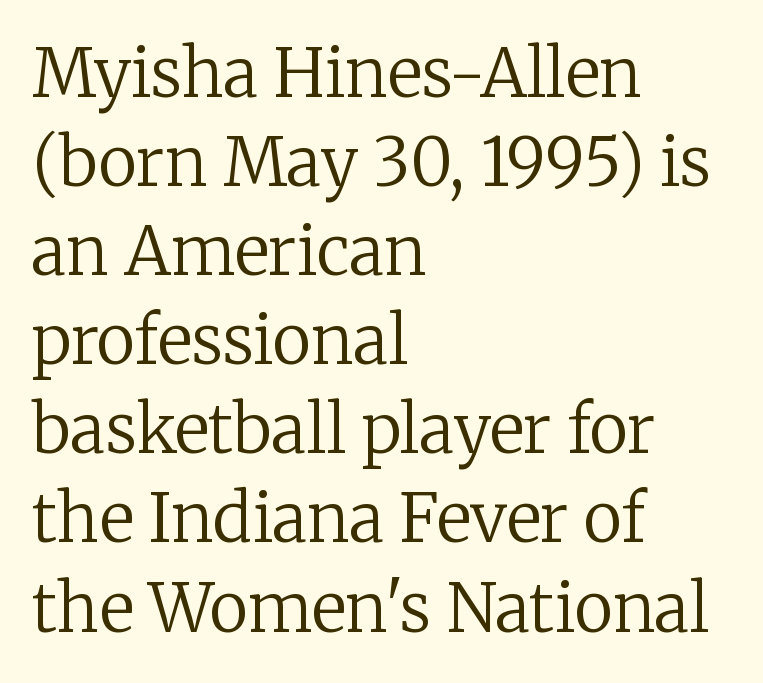
Q: Is the text bold? A: No.
Q: Is the text italic (slanted)? A: No, it is upright.
Q: Is the typeface a serif or a sans-serif typeface? A: Serif.
Q: Is the text underlined? A: No.
Q: How is the paragraph aligned? A: Left-aligned.
Q: Is the spacing between letters normal or unusually wide? A: Normal.
Q: Is the spacing between lines tight, normal or loose? A: Normal.
Q: Width (condensed, normal, or wide)? A: Normal.
Q: Stroke contrast? A: Low.
Q: x-height? A: Medium.
Q: Monospaced? A: No.
